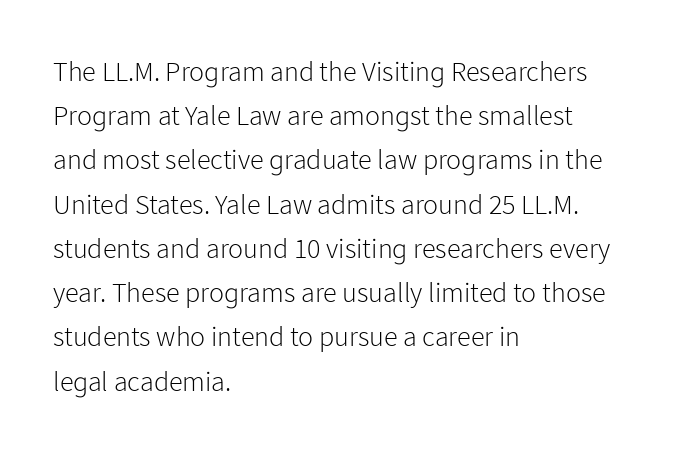
You can tell from the bare stems that sans-serif type was used. Ascenders rise straight up at ninety degrees. Underline: absent. Compared with typical body copy, the letter spacing here is the same. Vertical stems look standard width or narrower in stroke.
